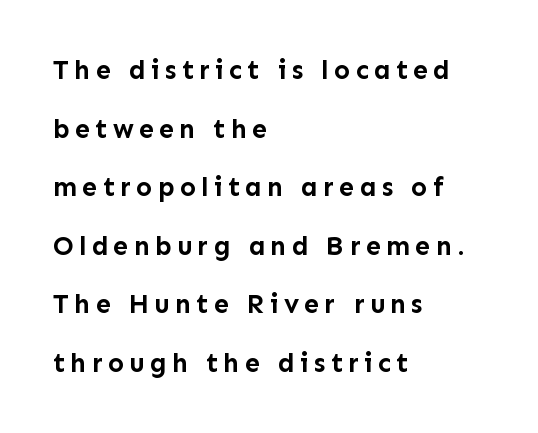
Interline gaps are noticeably wide in this sample. These lines carry a lot of weight — the face is fully bold. Every character sits straight up, as roman type does. Every row of glyphs begins at an identical x-position on the left.
